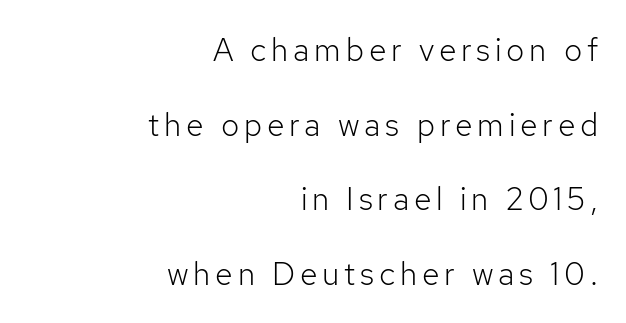
Check where the strokes stop: nothing finishes them off — pure sans. Weight class: somewhere from thin through regular. A student would call this right alignment; a typographer would say flush right, rag left. This block would shrink considerably if given ordinary leading; it's expanded now.
